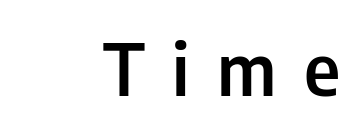
Characters remain perfectly vertical along every line. Underlining? Definitely not there. The text was rendered using a sans face with plain stroke endings. The sample has been set in demibold, a notch under bold. The letters advance in unequal steps, a hallmark of proportional type. Students, note that the glyphs here are deliberately spaced far apart.
